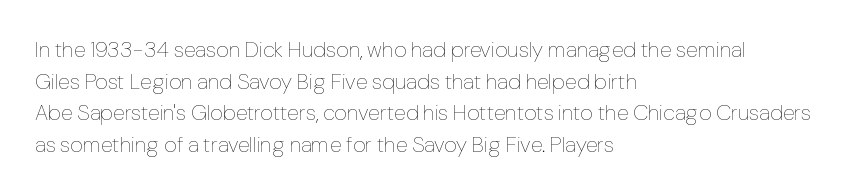
The image shows 22 px text type, upright; set left-aligned, normal line spacing (1.44x), normal letter spacing, not underlined.
